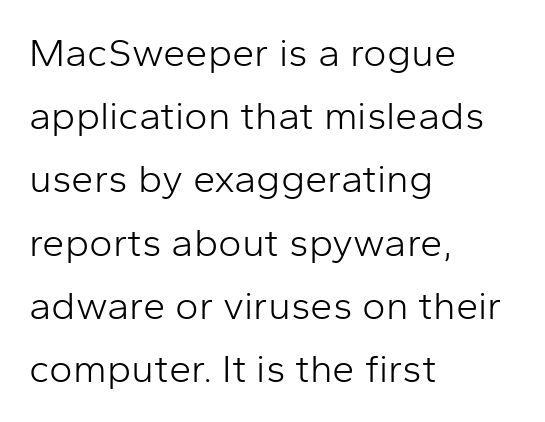
Q: Is the text bold? A: No.
Q: Is the text italic (slanted)? A: No, it is upright.
Q: Is the typeface a serif or a sans-serif typeface? A: Sans-serif.
Q: Is the text underlined? A: No.
Q: How is the paragraph aligned? A: Left-aligned.
Q: Is the spacing between letters normal or unusually wide? A: Normal.
Q: Is the spacing between lines tight, normal or loose? A: Normal.
Q: Width (condensed, normal, or wide)? A: Normal.
Q: Stroke contrast? A: Low.
Q: x-height? A: Medium.
Q: Monospaced? A: No.
